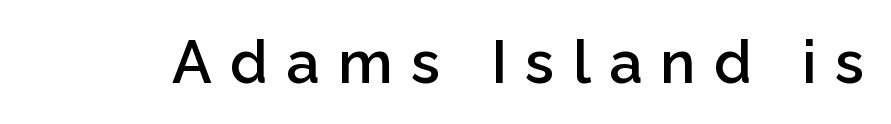
Q: Is the text bold? A: Semi-bold.
Q: Is the text italic (slanted)? A: No, it is upright.
Q: Is the typeface a serif or a sans-serif typeface? A: Sans-serif.
Q: Is the text underlined? A: No.
Q: Is the spacing between letters normal or unusually wide? A: Unusually wide.
Q: Width (condensed, normal, or wide)? A: Normal.
Q: Stroke contrast? A: Low.
Q: x-height? A: Medium.
Q: Monospaced? A: No.
